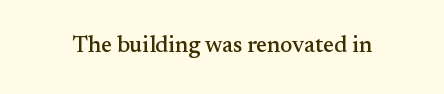
Each word holds together tightly as a unit, with standard inter-letter gaps. Posture: upright roman. The specimen omits any rule beneath the text block's lines.
